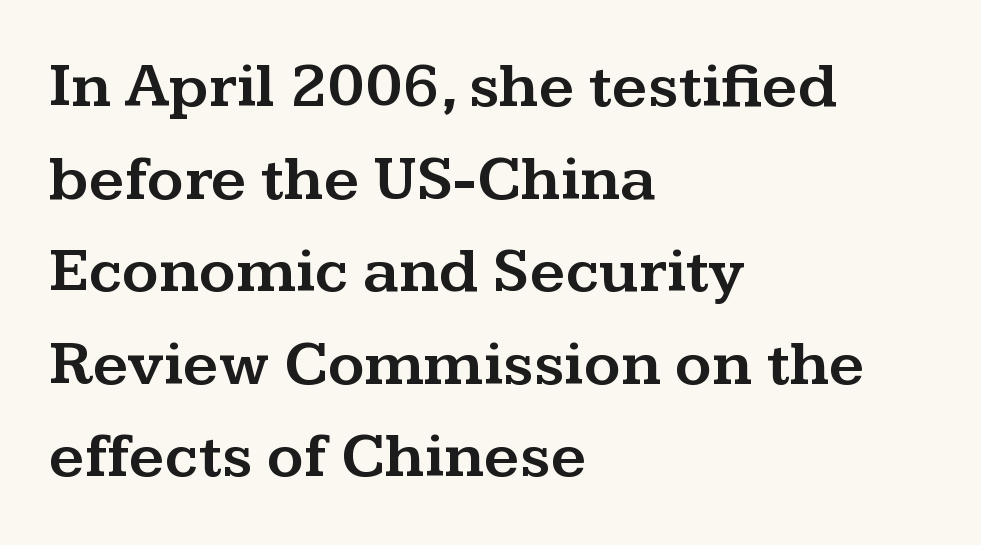
Vertical spacing — default. Does the copy run flush right? No — it runs flush left. The gap between lines stays unmarked. Glyph-to-glyph distance matches everyday printed text. This is serif lettering, the kind often seen in printed books. When letters stand straight like this, we call the style roman or upright.
